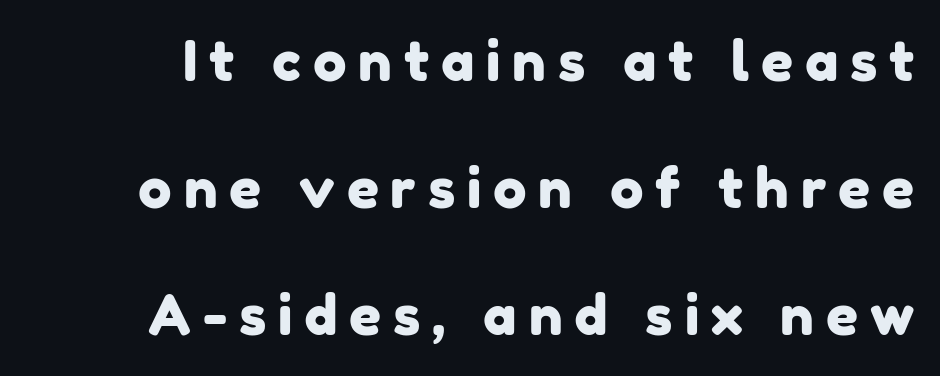
The image shows 56 px sans-serif type; set loose line spacing (2.27x), unusually wide letter spacing (+0.21 em), not underlined; low stroke contrast and a medium x-height.
